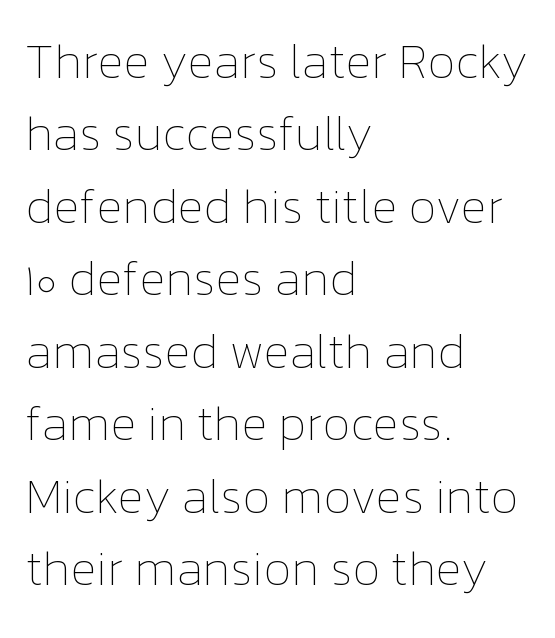
The face used here is proportionally spaced, like ordinary book or web type. The space beneath each line is pristine and unruled. Ink coverage per letter is moderate at most. Every stem runs plumb, perpendicular to the baseline. Characters follow at the spacing the type designer built in.
